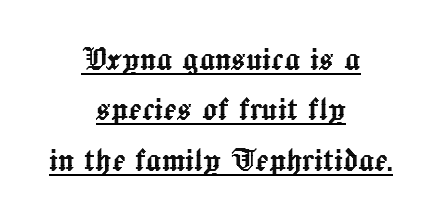
{"italic": "no", "width": "normal", "x_height": "medium", "monospaced": "no", "underline": "yes", "align": "center", "line_spacing": "normal", "line_spacing_ratio": 1.29, "letter_spacing": "normal", "letter_spacing_em": 0.0, "glyph_px": 39}
